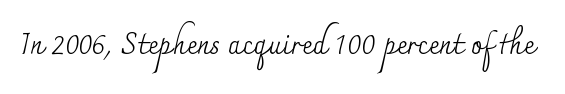
Q: Is the text bold? A: No.
Q: Is the text italic (slanted)? A: Yes.
Q: Is the typeface a serif or a sans-serif typeface? A: Serif.
Q: Is the text underlined? A: No.
Q: Is the spacing between letters normal or unusually wide? A: Normal.
Q: Width (condensed, normal, or wide)? A: Normal.
Q: Stroke contrast? A: Medium.
Q: x-height? A: Small.
Q: Monospaced? A: No.
